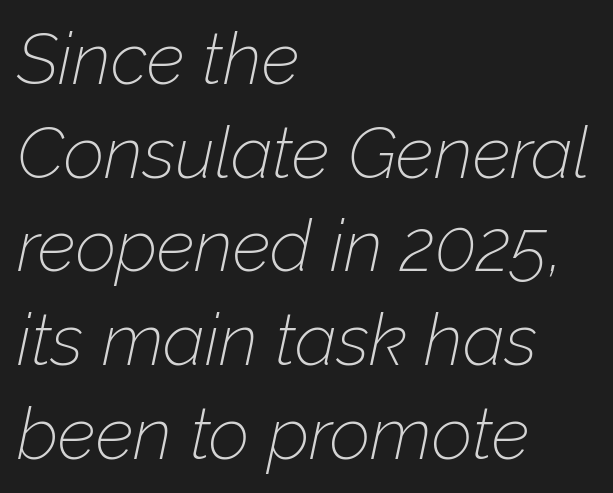
Q: Is the text bold? A: No.
Q: Is the text italic (slanted)? A: Yes, it leans right by about 12 degrees.
Q: Is the text underlined? A: No.
Q: How is the paragraph aligned? A: Left-aligned.
Q: Is the spacing between letters normal or unusually wide? A: Normal.
Q: Is the spacing between lines tight, normal or loose? A: Normal.
Q: Width (condensed, normal, or wide)? A: Normal.
Q: Stroke contrast? A: Low.
Q: x-height? A: Medium.
Q: Monospaced? A: No.
